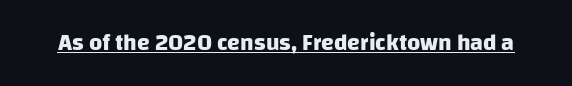
Q: Is the text bold? A: Yes.
Q: Is the text underlined? A: Yes.
Q: Is the spacing between letters normal or unusually wide? A: Normal.
